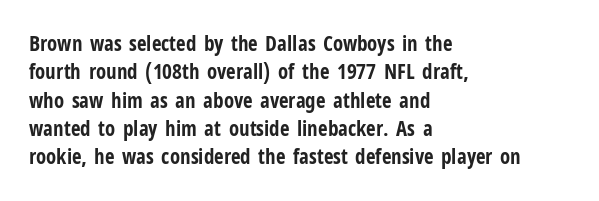
Q: Is the text bold? A: Yes.
Q: Is the text italic (slanted)? A: No, it is upright.
Q: Is the text underlined? A: No.
Q: How is the paragraph aligned? A: Left-aligned.
Q: Is the spacing between letters normal or unusually wide? A: Normal.
Q: Is the spacing between lines tight, normal or loose? A: Normal.
